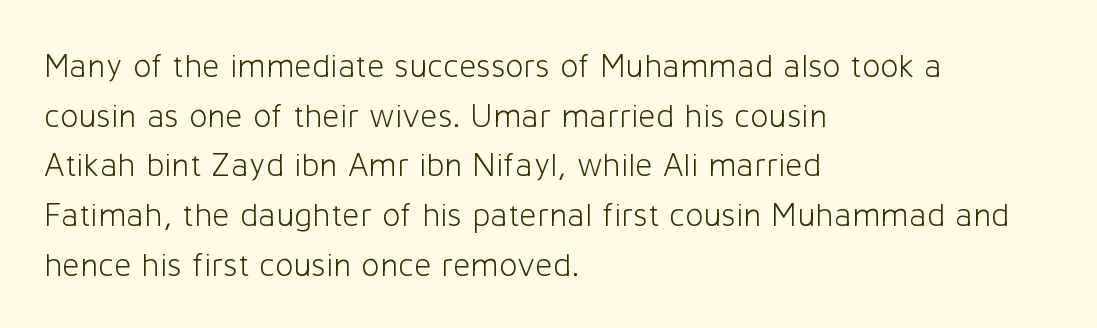
The image shows 34 px light sans-serif type, upright; set left-aligned, normal line spacing (1.46x), normal letter spacing, not underlined; low stroke contrast and a medium x-height.
